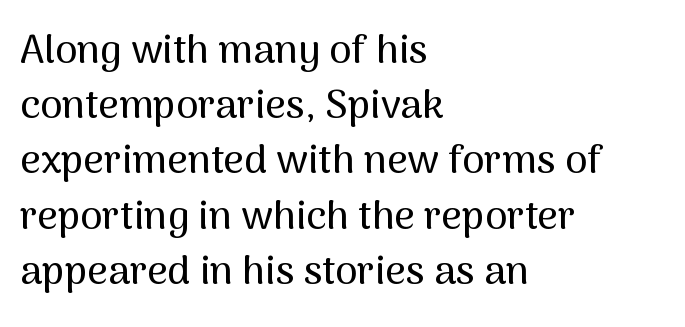
{"serif": "no", "italic": "no", "width": "normal", "stroke_contrast": "medium", "x_height": "medium", "monospaced": "no", "underline": "no", "align": "left", "line_spacing": "normal", "line_spacing_ratio": 1.38, "letter_spacing": "normal", "letter_spacing_em": 0.0, "glyph_px": 40}
